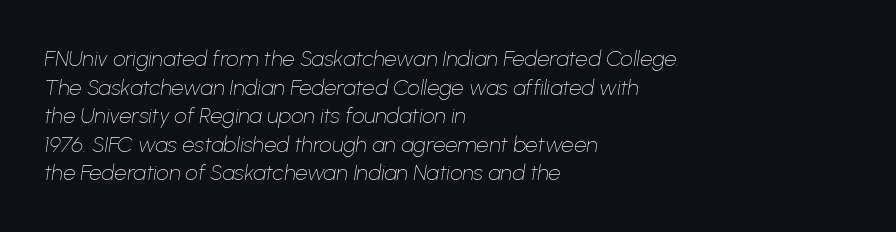
Q: Is the text bold? A: No.
Q: Is the text italic (slanted)? A: Yes, it leans right by about 8 degrees.
Q: Is the text underlined? A: No.
Q: How is the paragraph aligned? A: Left-aligned.
Q: Is the spacing between letters normal or unusually wide? A: Normal.
Q: Is the spacing between lines tight, normal or loose? A: Normal.
